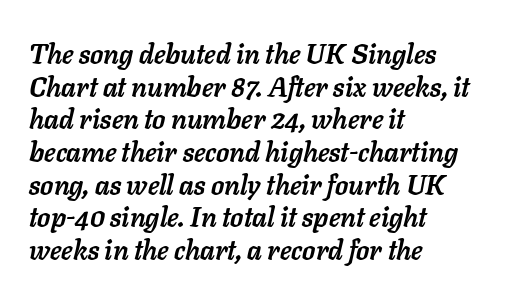
Q: Is the text bold? A: Yes.
Q: Is the text italic (slanted)? A: Yes, it leans right by about 11 degrees.
Q: Is the text underlined? A: No.
Q: How is the paragraph aligned? A: Left-aligned.
Q: Is the spacing between letters normal or unusually wide? A: Normal.
